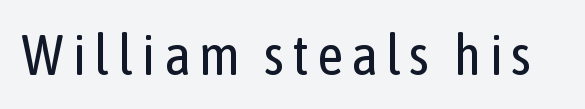
The image shows 57 px regular-weight, condensed sans-serif type, upright; set not underlined; low stroke contrast and a medium x-height.
